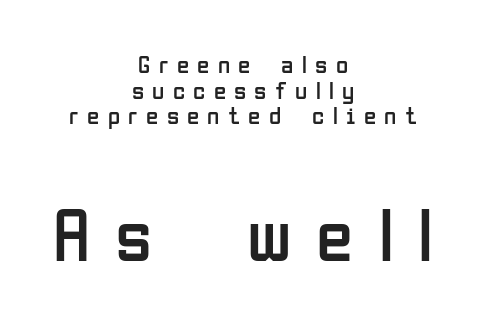
The horizontal fit of the characters is loose and conspicuously gappy. Weight: regular or lighter. Every row of glyphs is offset so its center matches the block's center. Typographically, this falls in the sans-serif category.
